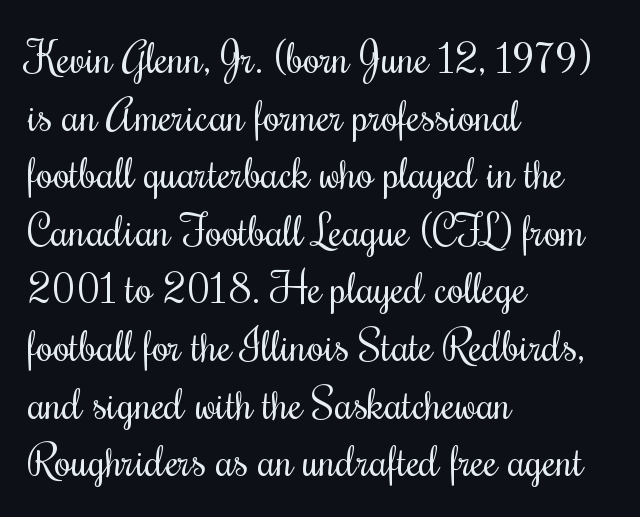
The image shows 43 px regular-weight, condensed serif type; set left-aligned, normal line spacing (1.34x), normal letter spacing, not underlined; medium stroke contrast and a small x-height.
